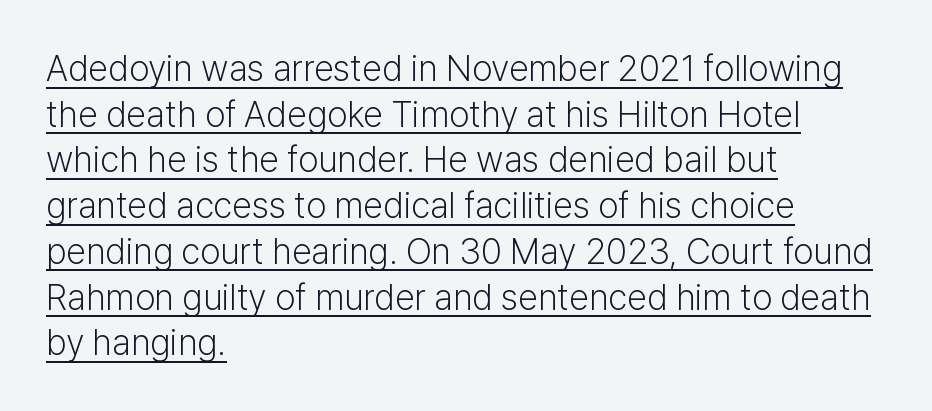
Q: Is the text bold? A: No.
Q: Is the text italic (slanted)? A: No, it is upright.
Q: Is the typeface a serif or a sans-serif typeface? A: Sans-serif.
Q: Is the text underlined? A: Yes.
Q: How is the paragraph aligned? A: Left-aligned.
Q: Is the spacing between letters normal or unusually wide? A: Normal.
Q: Is the spacing between lines tight, normal or loose? A: Normal.
Q: Width (condensed, normal, or wide)? A: Normal.
Q: Stroke contrast? A: Low.
Q: x-height? A: Medium.
Q: Monospaced? A: No.
